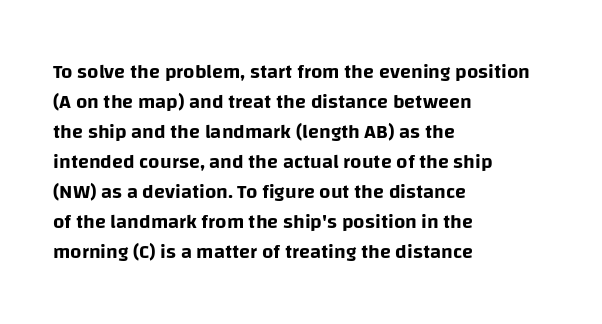
Q: Is the text italic (slanted)? A: No, it is upright.
Q: Is the text underlined? A: No.
Q: How is the paragraph aligned? A: Left-aligned.
Q: Is the spacing between letters normal or unusually wide? A: Normal.
Q: Is the spacing between lines tight, normal or loose? A: Normal.
